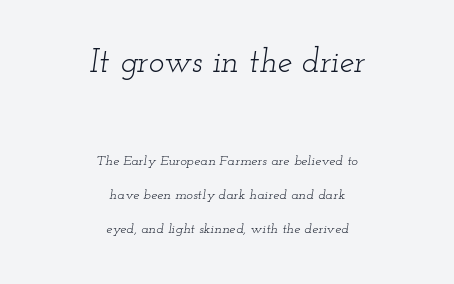
The image shows 33 px light, wide serif type, italic (leaning right); set centered, loose line spacing (2.43x), normal letter spacing, not underlined; the first (top) block is 2.36x larger; low stroke contrast and a small x-height.
